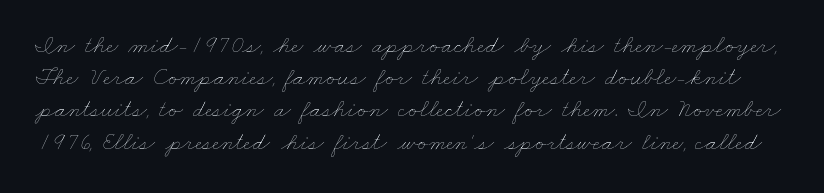
Q: Is the text bold? A: No.
Q: Is the text underlined? A: No.
Q: Is the spacing between letters normal or unusually wide? A: Normal.
Q: Is the spacing between lines tight, normal or loose? A: Normal.
